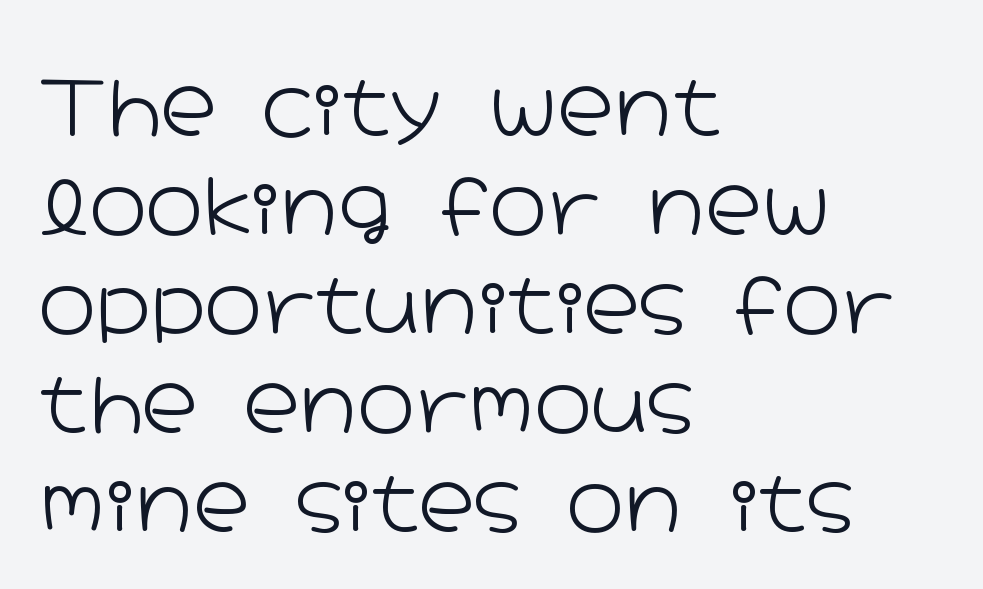
The image shows 78 px light, wide sans-serif type, upright; set left-aligned, normal line spacing (1.27x), normal letter spacing, not underlined; low stroke contrast and a medium x-height.
